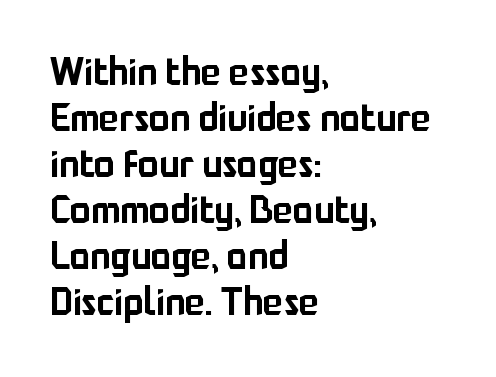
The image shows 38 px sans-serif type, upright; set left-aligned, line spacing 1.21x, normal letter spacing, not underlined; low stroke contrast and a medium x-height.
